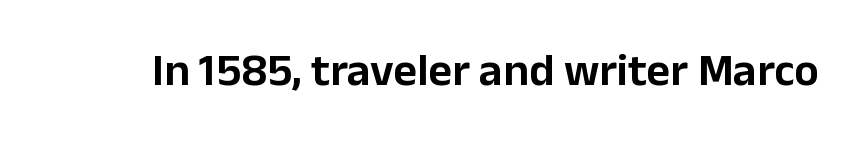
{"serif": "no", "italic": "no", "width": "normal", "stroke_contrast": "low", "x_height": "medium", "monospaced": "no", "underline": "no", "letter_spacing": "normal", "letter_spacing_em": 0.0, "glyph_px": 46}
